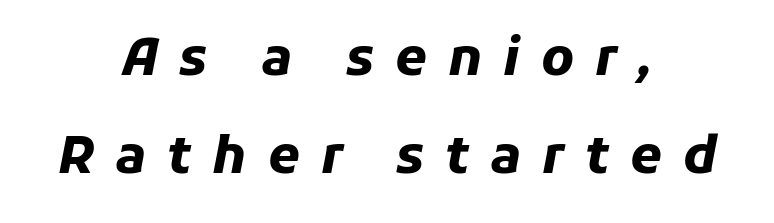
The image shows 51 px heavy type, italic (leaning right); set centered, loose line spacing (1.92x), unusually wide letter spacing (+0.41 em), not underlined; low stroke contrast and a medium x-height.
